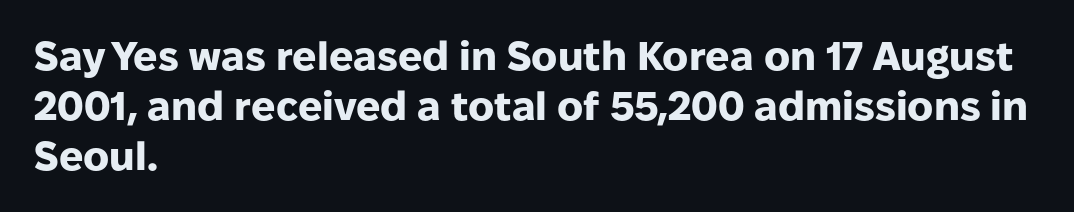
{"serif": "no", "italic": "no", "bold": "yes", "weight": "heavy", "width": "normal", "stroke_contrast": "low", "x_height": "medium", "monospaced": "no", "underline": "no", "align": "left", "line_spacing": "normal", "line_spacing_ratio": 1.25, "letter_spacing": "normal", "letter_spacing_em": 0.0, "glyph_px": 40}
